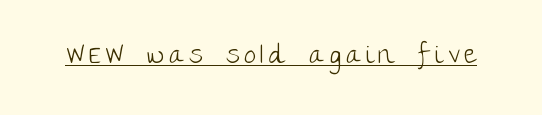
The image shows 27 px text type, upright; set underlined.
